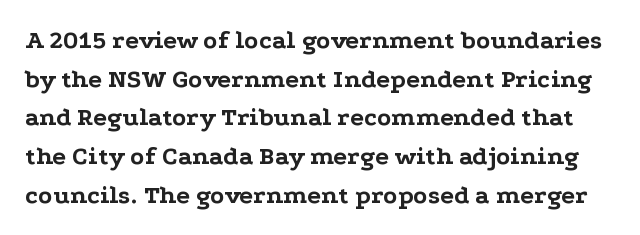
Q: Is the text bold? A: Yes.
Q: Is the text italic (slanted)? A: No, it is upright.
Q: Is the text underlined? A: No.
Q: Is the spacing between letters normal or unusually wide? A: Normal.
Q: Is the spacing between lines tight, normal or loose? A: Normal.
